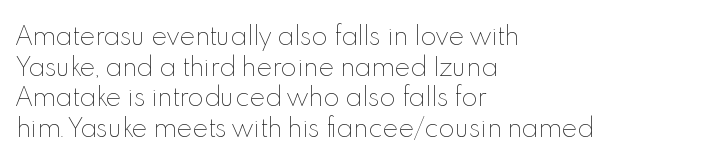
Is the type heavy? It reads as light-to-regular instead. Leftover space on each line is placed entirely after the last word. Characters follow at the spacing the type designer built in. The passage shown stacks its lines at a standard gap.
